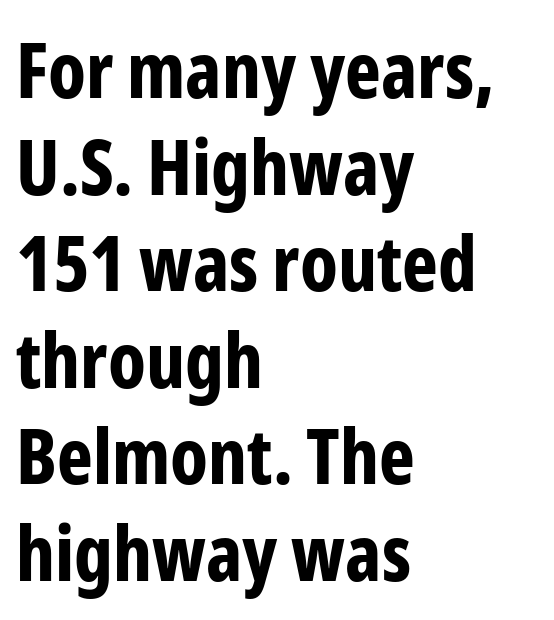
Q: Is the text bold? A: Yes.
Q: Is the text italic (slanted)? A: No, it is upright.
Q: Is the typeface a serif or a sans-serif typeface? A: Sans-serif.
Q: Is the text underlined? A: No.
Q: How is the paragraph aligned? A: Left-aligned.
Q: Is the spacing between letters normal or unusually wide? A: Normal.
Q: Is the spacing between lines tight, normal or loose? A: Normal.
Q: Width (condensed, normal, or wide)? A: Condensed.
Q: Stroke contrast? A: Low.
Q: x-height? A: Medium.
Q: Monospaced? A: No.
